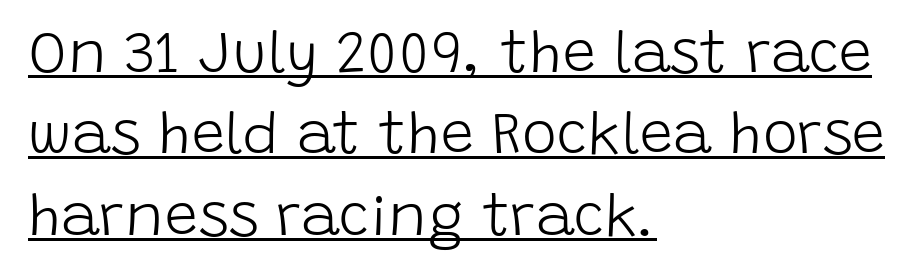
{"serif": "no", "italic": "no", "bold": "no", "weight": "light", "width": "normal", "stroke_contrast": "low", "x_height": "large", "monospaced": "no", "underline": "yes", "align": "left", "line_spacing": "normal", "line_spacing_ratio": 1.38, "letter_spacing": "normal", "letter_spacing_em": 0.0, "glyph_px": 59}
